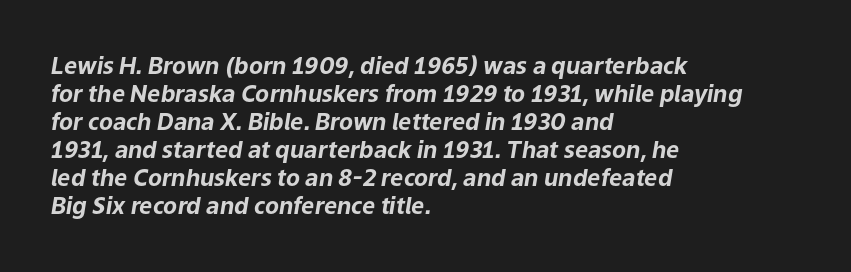
A clean baseline with only descenders dipping below it. Compared with an ordinary text face, these strokes are far heavier — a full bold. The axis of the letterforms is tilted away from vertical. Alignment: flush left.
